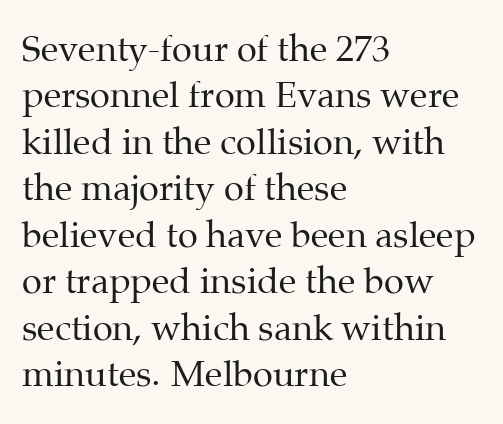
{"serif": "yes", "italic": "no", "bold": "no", "weight": "regular", "width": "normal", "stroke_contrast": "medium", "x_height": "medium", "monospaced": "no", "underline": "no", "align": "left", "line_spacing": "normal", "line_spacing_ratio": 1.29, "letter_spacing": "normal", "letter_spacing_em": 0.0, "glyph_px": 36}
